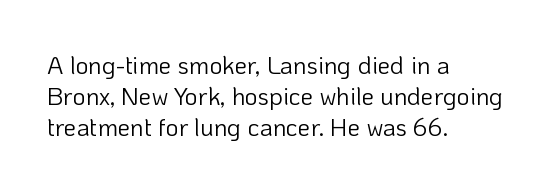
{"italic": "no", "bold": "no", "underline": "no", "align": "left", "line_spacing_ratio": 1.24, "letter_spacing": "normal", "letter_spacing_em": 0.0, "glyph_px": 25}
